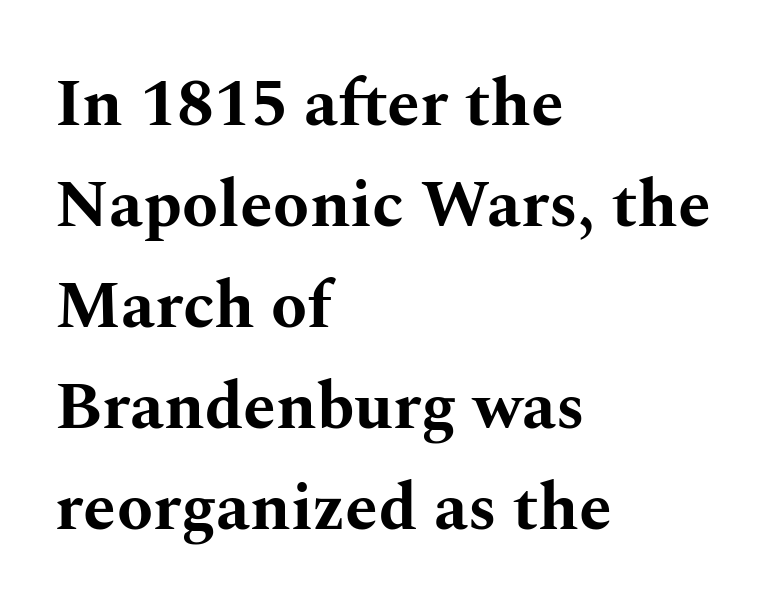
The image shows 66 px bold, wide serif type, upright; set left-aligned, normal line spacing (1.53x), normal letter spacing, not underlined; medium stroke contrast and a medium x-height.
